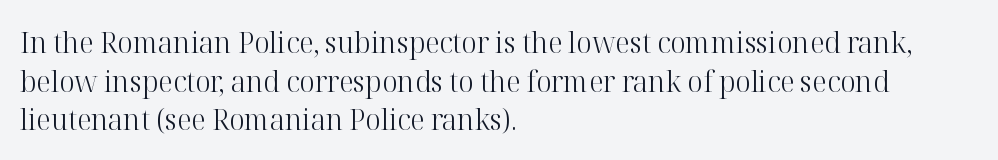
The image shows 30 px light serif type, upright; set left-aligned, normal line spacing (1.29x), normal letter spacing, not underlined; high stroke contrast and a medium x-height.
